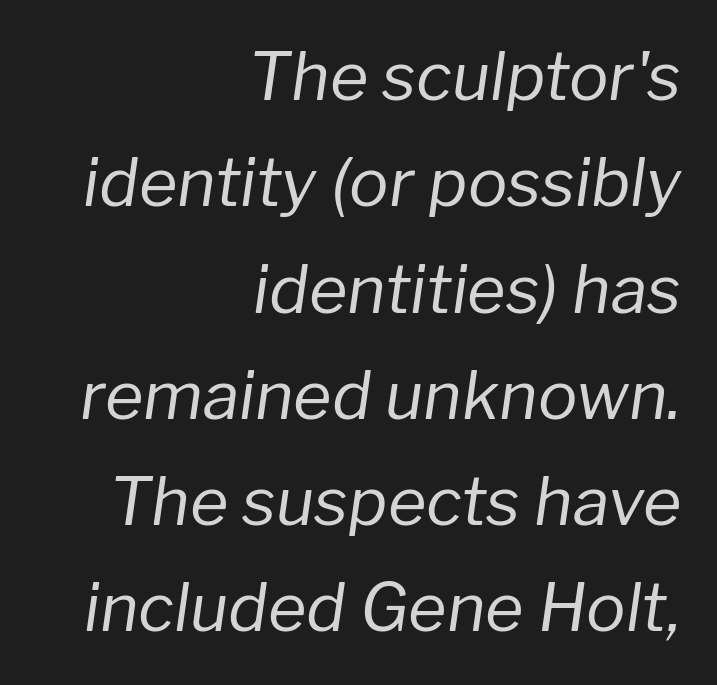
Unmarked baselines from the first word to the last. The letters advance in unequal steps, a hallmark of proportional type. Posture: slanted. The typesetting does not lean heavy: it is not bold.
